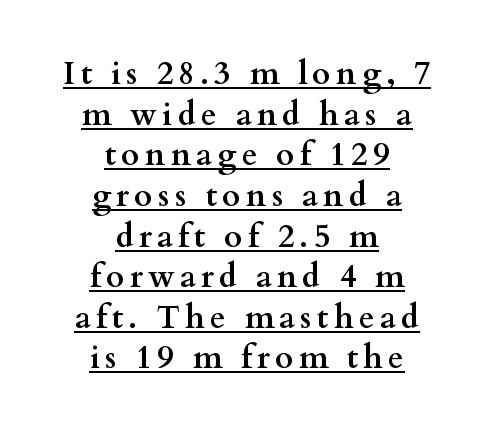
The image shows 32 px semibold, wide serif type, upright; set centered, normal line spacing (1.27x), underlined; medium stroke contrast and a small x-height.
